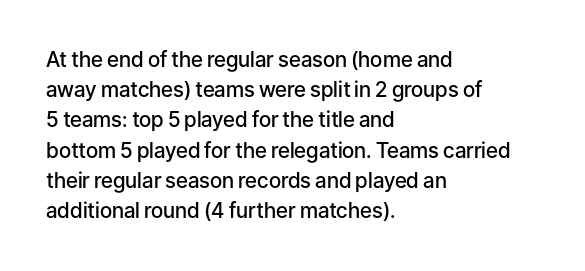
Q: Is the text bold? A: Semi-bold.
Q: Is the text italic (slanted)? A: No, it is upright.
Q: Is the text underlined? A: No.
Q: How is the paragraph aligned? A: Left-aligned.
Q: Is the spacing between letters normal or unusually wide? A: Normal.
Q: Is the spacing between lines tight, normal or loose? A: Normal.
